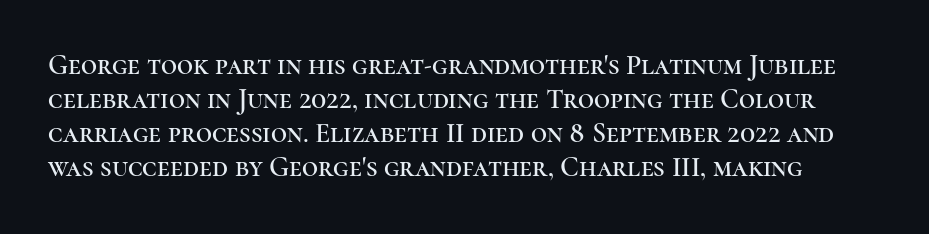
Honestly, there is no underline to notice here at all. The letters sit at their default tracking, neither squeezed nor spread. Do the characters align in a grid? No, the font is proportional. The face used here is seriffed, in the tradition of book romans. This is roman type, the default non-slanted kind.
